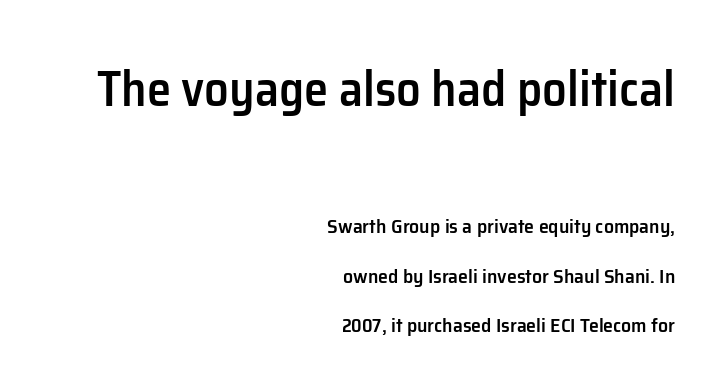
Q: Is the text bold? A: Semi-bold.
Q: Is the text italic (slanted)? A: No, it is upright.
Q: Is the typeface a serif or a sans-serif typeface? A: Sans-serif.
Q: Is the text underlined? A: No.
Q: How is the paragraph aligned? A: Right-aligned.
Q: Is the spacing between letters normal or unusually wide? A: Normal.
Q: Is the spacing between lines tight, normal or loose? A: Loose.
Q: Which block of text is set in a larger size, the first (top) or the second (bottom)? A: The first (top) one.
Q: Width (condensed, normal, or wide)? A: Normal.
Q: Stroke contrast? A: Low.
Q: x-height? A: Medium.
Q: Monospaced? A: No.
